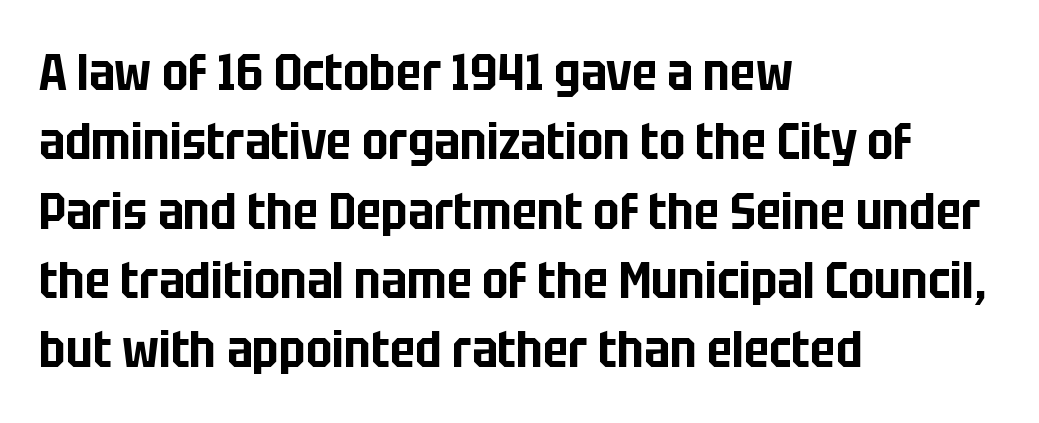
{"serif": "no", "italic": "no", "width": "condensed", "stroke_contrast": "low", "x_height": "large", "monospaced": "no", "underline": "no", "align": "left", "line_spacing": "normal", "line_spacing_ratio": 1.36, "letter_spacing": "normal", "letter_spacing_em": 0.0, "glyph_px": 51}
